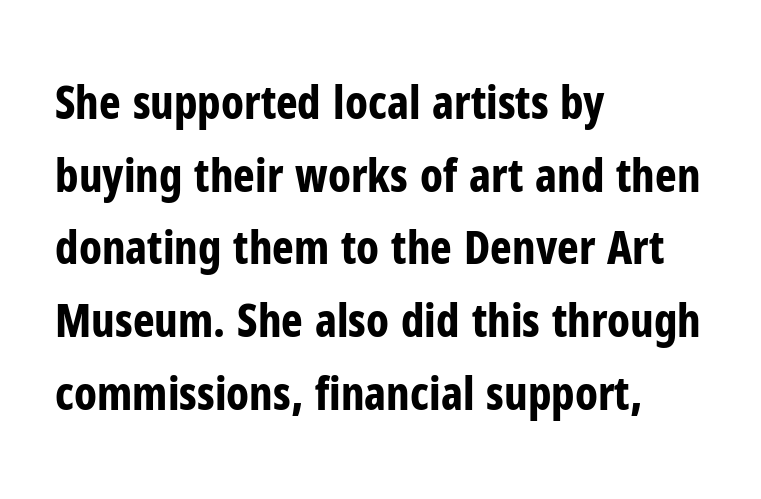
Q: Is the text bold? A: Yes.
Q: Is the text italic (slanted)? A: No, it is upright.
Q: Is the typeface a serif or a sans-serif typeface? A: Sans-serif.
Q: Is the text underlined? A: No.
Q: How is the paragraph aligned? A: Left-aligned.
Q: Is the spacing between letters normal or unusually wide? A: Normal.
Q: Is the spacing between lines tight, normal or loose? A: Normal.
Q: Width (condensed, normal, or wide)? A: Condensed.
Q: Stroke contrast? A: Low.
Q: x-height? A: Medium.
Q: Monospaced? A: No.
